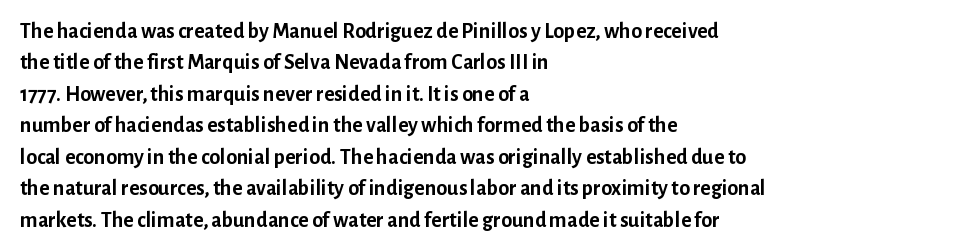
The vertical gap from one line to the next is medium. Bold? Absolutely — the strokes are thick and heavy. Plain, unruled lines of type. The ragged edge is on the right, which tells us the setting is flush left.
